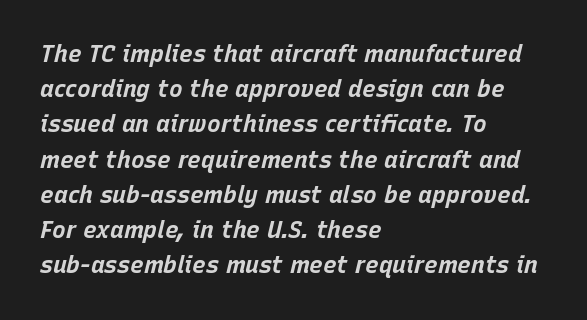
Q: Is the text bold? A: Yes.
Q: Is the text italic (slanted)? A: Yes, it leans right by about 15 degrees.
Q: Is the text underlined? A: No.
Q: How is the paragraph aligned? A: Left-aligned.
Q: Is the spacing between letters normal or unusually wide? A: Normal.
Q: Is the spacing between lines tight, normal or loose? A: Normal.
